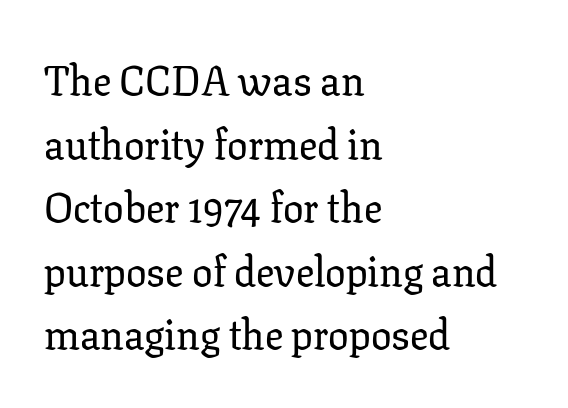
{"serif": "yes", "italic": "no", "width": "normal", "stroke_contrast": "low", "x_height": "medium", "monospaced": "no", "underline": "no", "align": "left", "line_spacing": "normal", "line_spacing_ratio": 1.55, "letter_spacing": "normal", "letter_spacing_em": 0.0, "glyph_px": 41}
